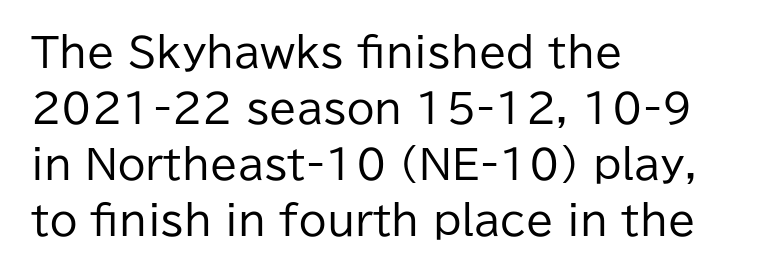
Q: Is the text bold? A: No.
Q: Is the text italic (slanted)? A: No, it is upright.
Q: Is the typeface a serif or a sans-serif typeface? A: Sans-serif.
Q: Is the text underlined? A: No.
Q: How is the paragraph aligned? A: Left-aligned.
Q: Is the spacing between letters normal or unusually wide? A: Normal.
Q: Is the spacing between lines tight, normal or loose? A: Normal.
Q: Width (condensed, normal, or wide)? A: Normal.
Q: Stroke contrast? A: Low.
Q: x-height? A: Medium.
Q: Monospaced? A: No.
